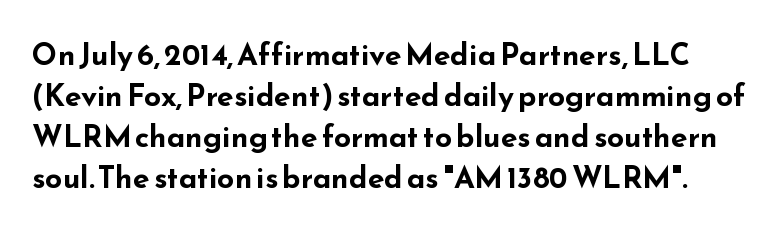
{"serif": "no", "italic": "no", "bold": "yes", "weight": "bold", "width": "wide", "stroke_contrast": "low", "x_height": "small", "monospaced": "no", "underline": "no", "line_spacing": "normal", "line_spacing_ratio": 1.37, "letter_spacing": "normal", "letter_spacing_em": 0.0, "glyph_px": 30}
